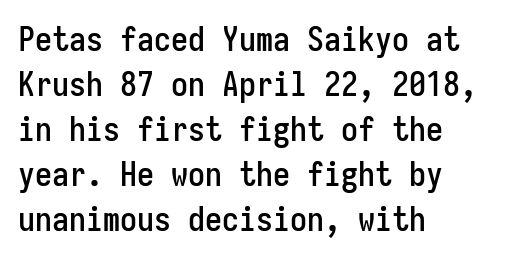
Q: Is the text italic (slanted)? A: No, it is upright.
Q: Is the typeface a serif or a sans-serif typeface? A: Sans-serif.
Q: Is the text underlined? A: No.
Q: How is the paragraph aligned? A: Left-aligned.
Q: Is the spacing between letters normal or unusually wide? A: Normal.
Q: Is the spacing between lines tight, normal or loose? A: Normal.
Q: Width (condensed, normal, or wide)? A: Condensed.
Q: Stroke contrast? A: Low.
Q: x-height? A: Medium.
Q: Monospaced? A: Yes.
